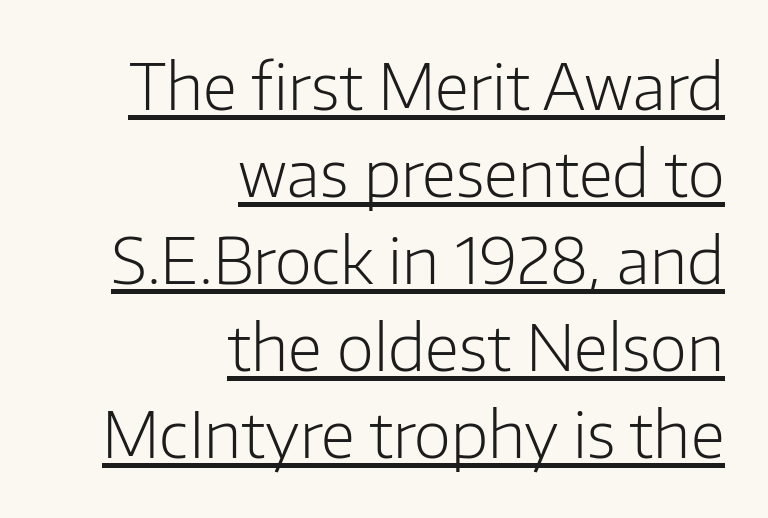
Q: Is the text bold? A: No.
Q: Is the text italic (slanted)? A: No, it is upright.
Q: Is the typeface a serif or a sans-serif typeface? A: Sans-serif.
Q: Is the text underlined? A: Yes.
Q: How is the paragraph aligned? A: Right-aligned.
Q: Is the spacing between letters normal or unusually wide? A: Normal.
Q: Is the spacing between lines tight, normal or loose? A: Normal.
Q: Width (condensed, normal, or wide)? A: Normal.
Q: Stroke contrast? A: Low.
Q: x-height? A: Medium.
Q: Monospaced? A: No.
